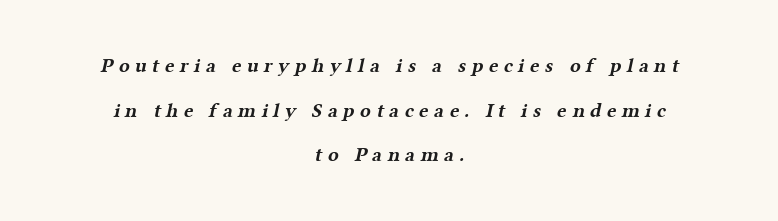
Someone cranked the tracking dial way up on this one. Bold? Absolutely — the strokes are thick and heavy. The gap between lines stays unmarked. The paragraph has two soft edges and a firm central axis. How would I describe the line gaps? Wide and relaxed.
